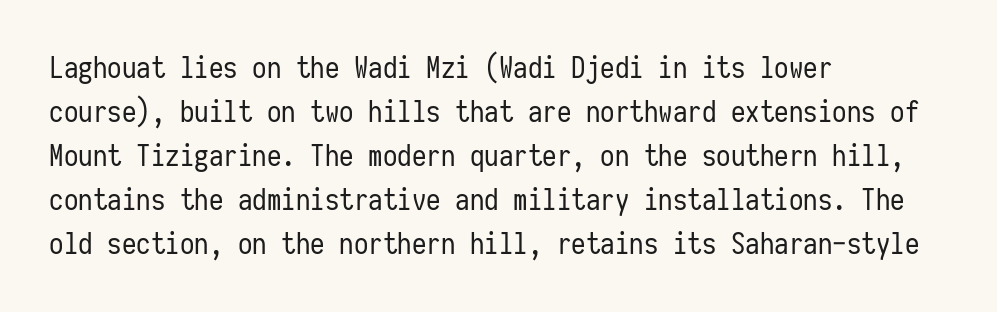
Q: Is the text bold? A: No.
Q: Is the text italic (slanted)? A: No, it is upright.
Q: Is the typeface a serif or a sans-serif typeface? A: Sans-serif.
Q: Is the text underlined? A: No.
Q: How is the paragraph aligned? A: Left-aligned.
Q: Is the spacing between letters normal or unusually wide? A: Normal.
Q: Is the spacing between lines tight, normal or loose? A: Normal.
Q: Width (condensed, normal, or wide)? A: Condensed.
Q: Stroke contrast? A: Low.
Q: x-height? A: Medium.
Q: Monospaced? A: Yes.
